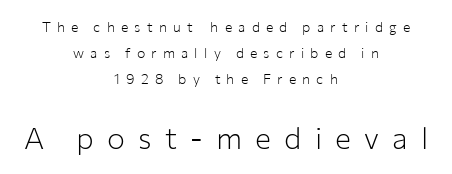
The image shows 30 px light sans-serif type, upright; set centered, line spacing 1.84x, unusually wide letter spacing (+0.44 em), not underlined; the second (bottom) block is 2.14x larger; low stroke contrast and a medium x-height.
